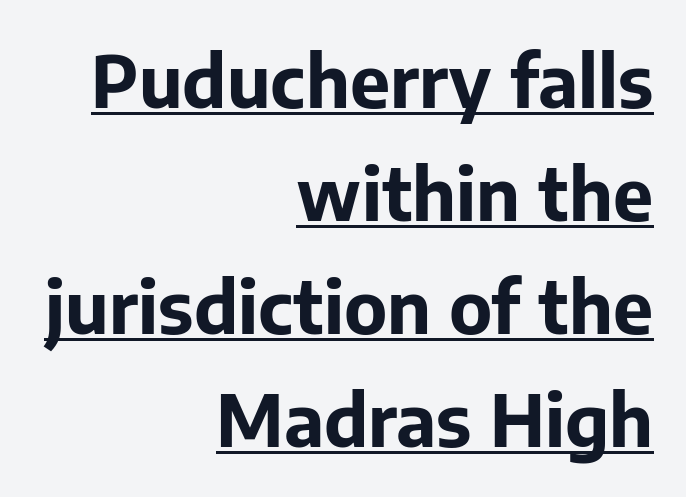
Q: Is the text bold? A: Yes.
Q: Is the text italic (slanted)? A: No, it is upright.
Q: Is the typeface a serif or a sans-serif typeface? A: Sans-serif.
Q: Is the text underlined? A: Yes.
Q: How is the paragraph aligned? A: Right-aligned.
Q: Is the spacing between letters normal or unusually wide? A: Normal.
Q: Is the spacing between lines tight, normal or loose? A: Normal.
Q: Width (condensed, normal, or wide)? A: Normal.
Q: Stroke contrast? A: Low.
Q: x-height? A: Medium.
Q: Monospaced? A: No.
